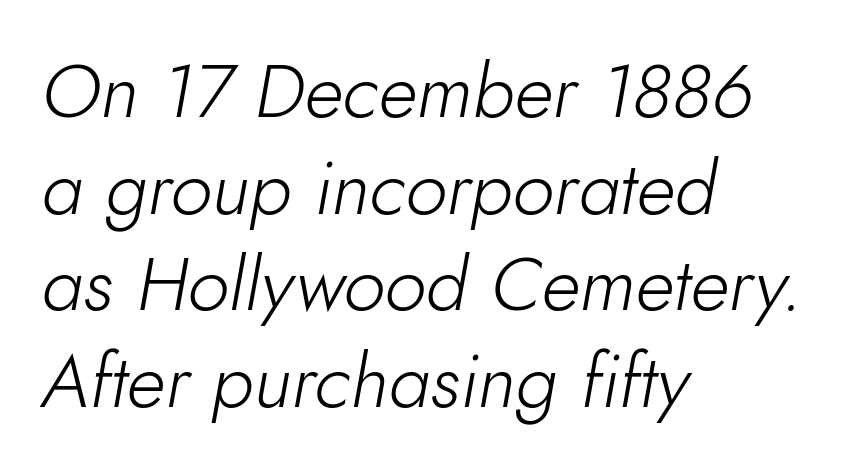
Observe the ordinary spacing: letters are neighbours, not strangers. This rendering uses left alignment, leaving the right contour irregular. This sample keeps an unexceptional amount of space between lines. The lettering tilts uniformly, giving the passage an italic look. Anything drawn beneath the words? Only blank space. Bold? No — there's no thickening of the strokes.
